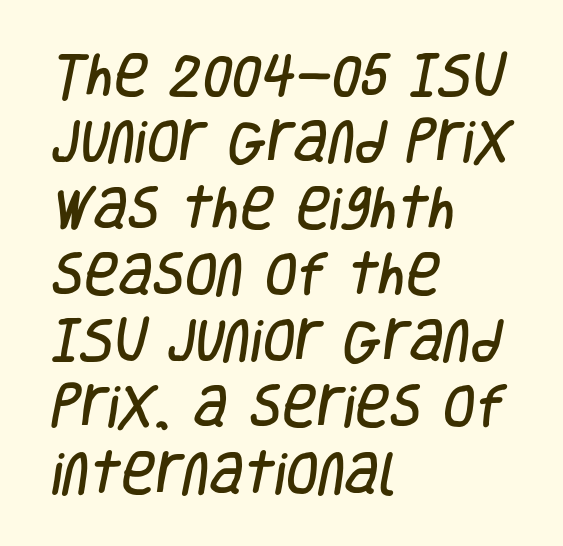
The image shows 47 px condensed sans-serif type; set left-aligned, normal line spacing (1.41x), normal letter spacing, not underlined; low stroke contrast and a large x-height.
